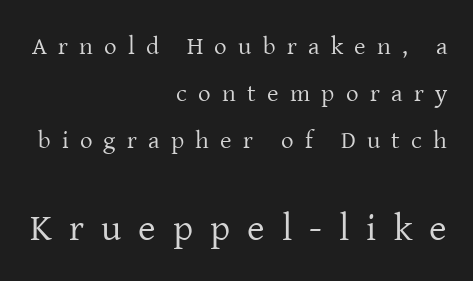
{"serif": "yes", "italic": "no", "bold": "no", "weight": "regular", "width": "normal", "stroke_contrast": "low", "x_height": "medium", "monospaced": "no", "underline": "no", "align": "right", "line_spacing_ratio": 1.89, "letter_spacing": "wide", "letter_spacing_em": 0.45, "larger_block": "second", "size_ratio": 1.52, "glyph_px": 38}
